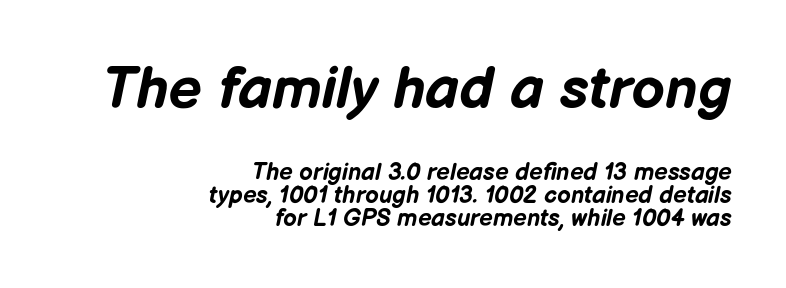
{"italic": "yes", "lean": "right", "slant_degrees": 12, "bold": "yes", "weight": "bold", "width": "normal", "stroke_contrast": "low", "x_height": "medium", "monospaced": "no", "underline": "no", "align": "right", "line_spacing": "tight", "line_spacing_ratio": 0.96, "letter_spacing": "normal", "letter_spacing_em": 0.0, "larger_block": "first", "size_ratio": 2.46, "glyph_px": 59}
